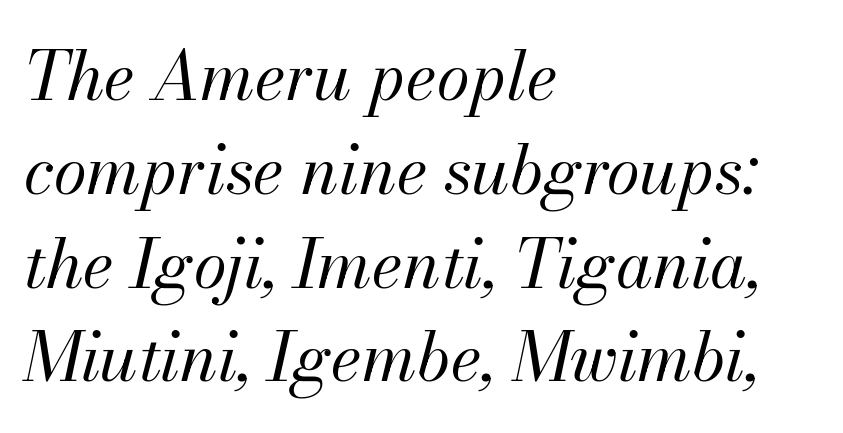
In terms of leading, this rendering sits right in the middle. This sample is left-justified, so line endings fall wherever the words run out. Compared with typical body copy, the letter spacing here is the same. This sample uses an oblique cut, with every glyph tilted off the vertical. Note the varied advance widths — an 'i' is clearly narrower than an 'm'. On a weight scale, this lands at 450 or below.
